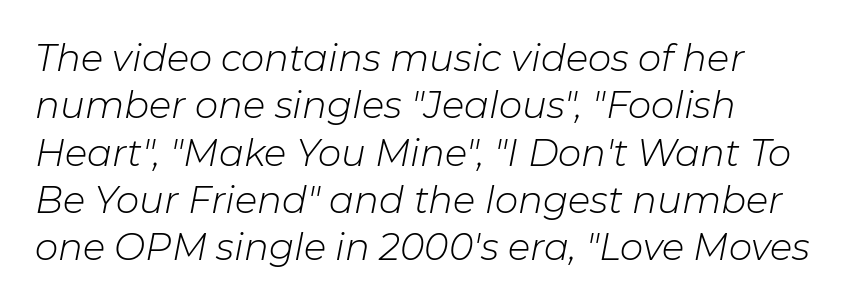
Would a proofreader flag this as italicized? Yes. Weight: not bold — regular or lighter. Notice how the passage keeps a crisp vertical edge on the left only. The passage shown stacks its lines at a standard gap.
